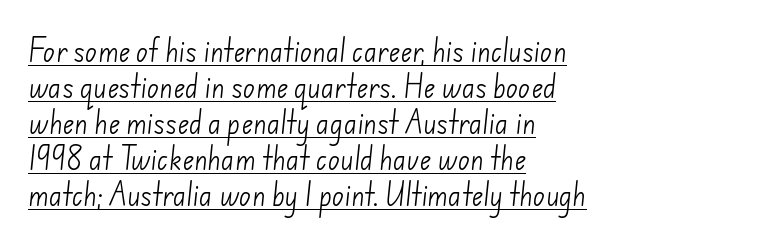
Q: Is the text bold? A: No.
Q: Is the text underlined? A: Yes.
Q: How is the paragraph aligned? A: Left-aligned.
Q: Is the spacing between letters normal or unusually wide? A: Normal.
Q: Is the spacing between lines tight, normal or loose? A: Normal.
